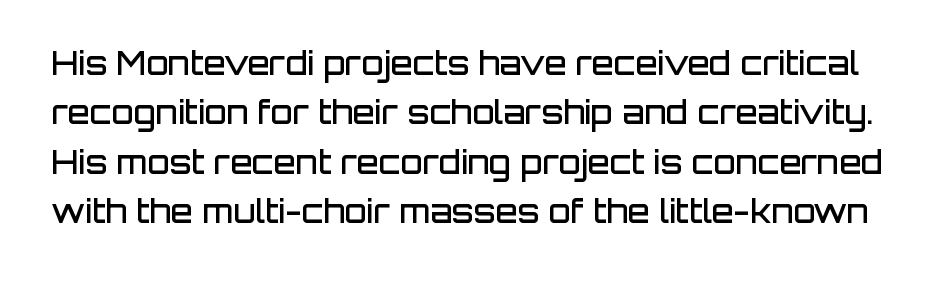
Q: Is the text bold? A: Semi-bold.
Q: Is the text italic (slanted)? A: No, it is upright.
Q: Is the typeface a serif or a sans-serif typeface? A: Sans-serif.
Q: Is the text underlined? A: No.
Q: Is the spacing between letters normal or unusually wide? A: Normal.
Q: Is the spacing between lines tight, normal or loose? A: Normal.
Q: Width (condensed, normal, or wide)? A: Normal.
Q: Stroke contrast? A: Low.
Q: x-height? A: Large.
Q: Monospaced? A: No.
